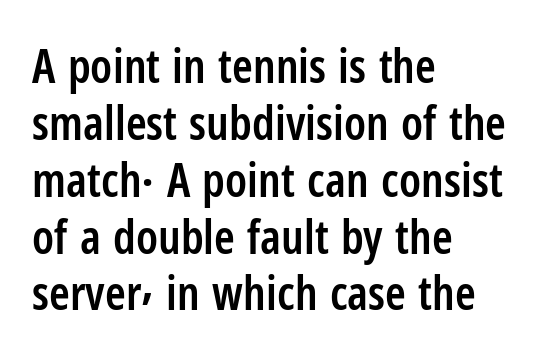
Q: Is the text bold? A: Semi-bold.
Q: Is the text italic (slanted)? A: No, it is upright.
Q: Is the typeface a serif or a sans-serif typeface? A: Sans-serif.
Q: Is the text underlined? A: No.
Q: How is the paragraph aligned? A: Left-aligned.
Q: Is the spacing between letters normal or unusually wide? A: Normal.
Q: Width (condensed, normal, or wide)? A: Condensed.
Q: Stroke contrast? A: Low.
Q: x-height? A: Medium.
Q: Monospaced? A: No.
